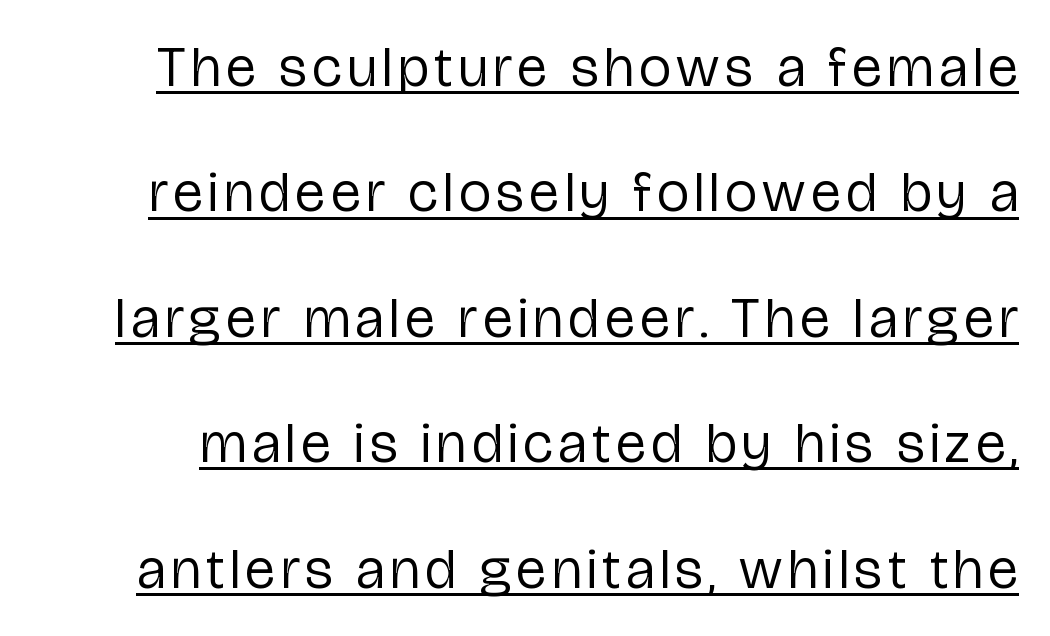
Q: Is the text bold? A: No.
Q: Is the text italic (slanted)? A: No, it is upright.
Q: Is the typeface a serif or a sans-serif typeface? A: Sans-serif.
Q: Is the text underlined? A: Yes.
Q: Is the spacing between lines tight, normal or loose? A: Loose.
Q: Width (condensed, normal, or wide)? A: Condensed.
Q: Stroke contrast? A: Low.
Q: x-height? A: Medium.
Q: Monospaced? A: No.
